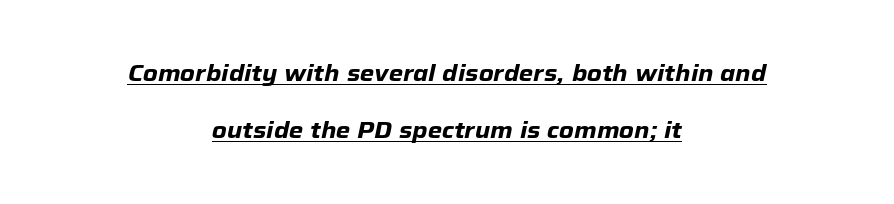
Q: Is the text bold? A: Yes.
Q: Is the text italic (slanted)? A: Yes, it leans right by about 12 degrees.
Q: Is the text underlined? A: Yes.
Q: How is the paragraph aligned? A: Centered.
Q: Is the spacing between letters normal or unusually wide? A: Normal.
Q: Is the spacing between lines tight, normal or loose? A: Loose.
